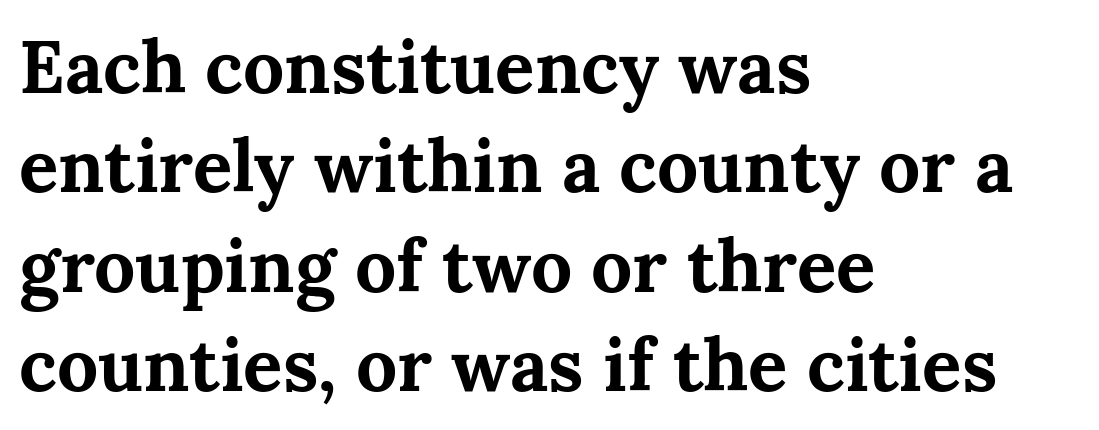
Note the varied advance widths — an 'i' is clearly narrower than an 'm'. Characters remain perfectly vertical along every line. If you measured baseline to baseline, you'd find a middling distance. Reading down the block, your eye returns to a fixed left position each line. The horizontal fit of the characters is conventional and even.
